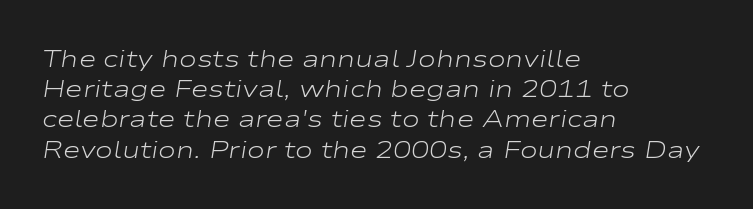
{"italic": "yes", "lean": "right", "slant_degrees": 9, "bold": "no", "underline": "no", "align": "left", "line_spacing": "normal", "line_spacing_ratio": 1.26, "letter_spacing": "normal", "letter_spacing_em": 0.0, "glyph_px": 24}
